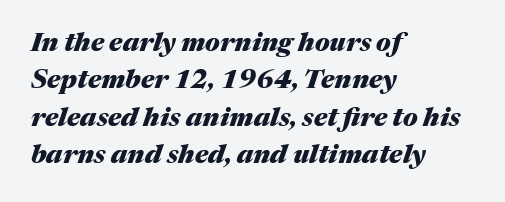
Q: Is the text bold? A: Yes.
Q: Is the text italic (slanted)? A: Yes, it leans right by about 17 degrees.
Q: Is the text underlined? A: No.
Q: How is the paragraph aligned? A: Left-aligned.
Q: Is the spacing between letters normal or unusually wide? A: Normal.
Q: Is the spacing between lines tight, normal or loose? A: Normal.
